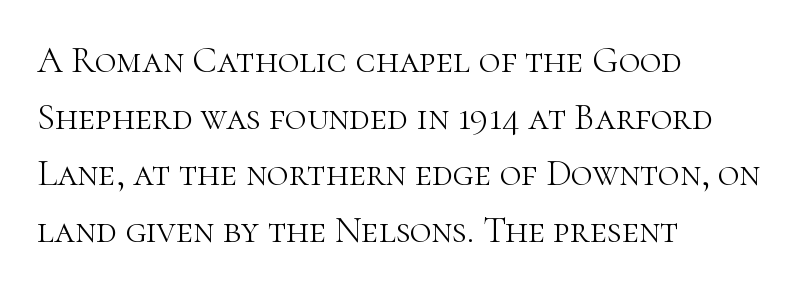
The image shows 37 px light serif type, upright; set left-aligned, normal line spacing (1.53x), normal letter spacing, not underlined; high stroke contrast and a medium x-height.
